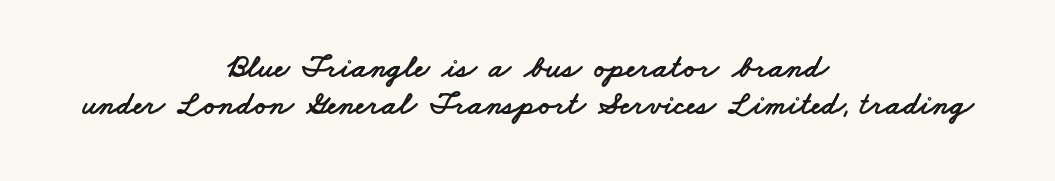
Q: Is the typeface a serif or a sans-serif typeface? A: Sans-serif.
Q: Is the text underlined? A: No.
Q: How is the paragraph aligned? A: Centered.
Q: Is the spacing between letters normal or unusually wide? A: Normal.
Q: Width (condensed, normal, or wide)? A: Wide.
Q: Stroke contrast? A: Low.
Q: x-height? A: Small.
Q: Monospaced? A: No.
